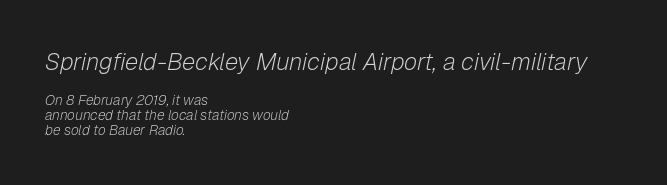
The image shows 24 px text type, italic (leaning right); set left-aligned, tight line spacing (1.07x), normal letter spacing, not underlined; the first (top) block is 1.71x larger.
